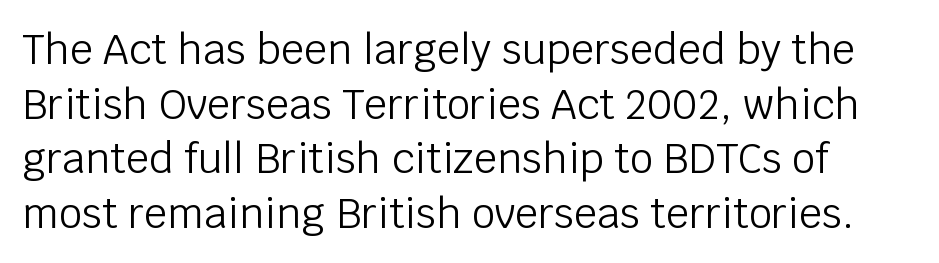
Q: Is the text bold? A: No.
Q: Is the text italic (slanted)? A: No, it is upright.
Q: Is the typeface a serif or a sans-serif typeface? A: Sans-serif.
Q: Is the text underlined? A: No.
Q: Is the spacing between letters normal or unusually wide? A: Normal.
Q: Is the spacing between lines tight, normal or loose? A: Normal.
Q: Width (condensed, normal, or wide)? A: Normal.
Q: Stroke contrast? A: Low.
Q: x-height? A: Large.
Q: Monospaced? A: No.
